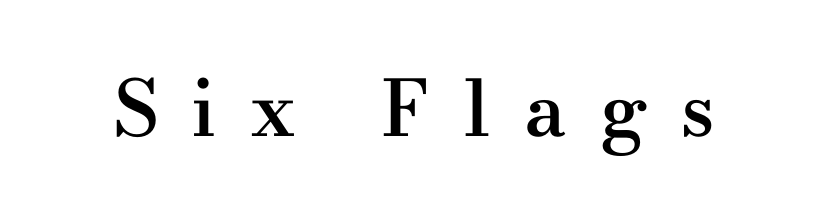
{"serif": "yes", "italic": "no", "bold": "semi", "weight": "semibold", "width": "wide", "stroke_contrast": "medium", "x_height": "small", "monospaced": "no", "underline": "no", "letter_spacing": "wide", "letter_spacing_em": 0.43, "glyph_px": 77}
